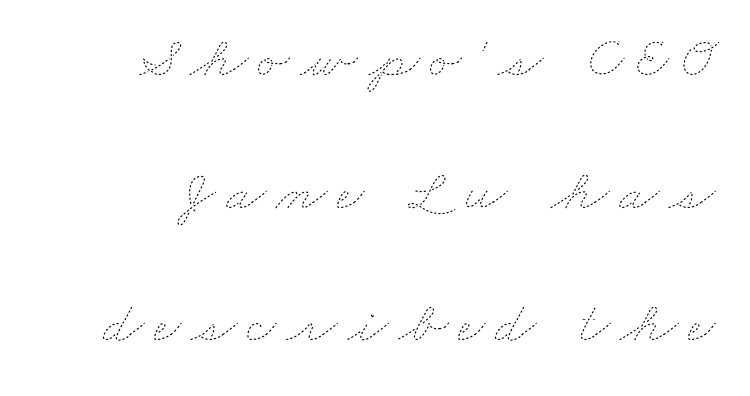
The image shows 59 px thin, wide type; set right-aligned, loose line spacing (2.25x), not underlined; low stroke contrast and a small x-height.
